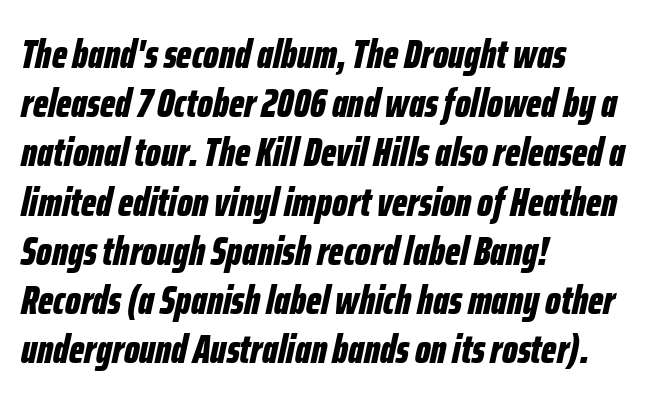
Each word holds together tightly as a unit, with standard inter-letter gaps. Typesetter's note: full bold, strokes at maximum text heaviness. Alignment: flush left. The passage shown is typed in a proportional face where columns would drift.
